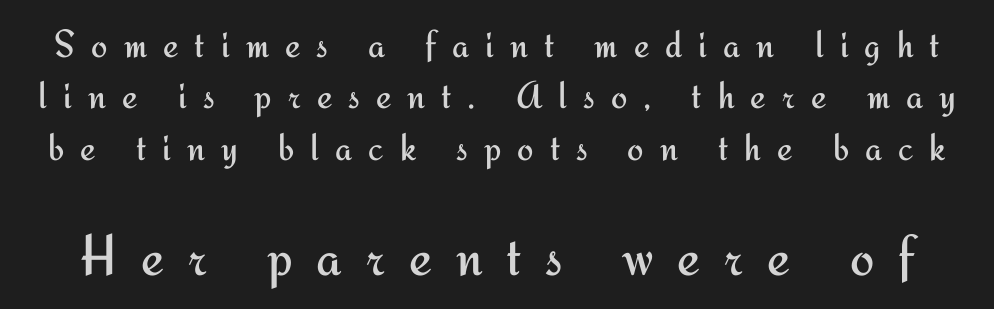
Q: Is the text bold? A: No.
Q: Is the text italic (slanted)? A: No, it is upright.
Q: Is the typeface a serif or a sans-serif typeface? A: Sans-serif.
Q: Is the text underlined? A: No.
Q: Is the spacing between letters normal or unusually wide? A: Unusually wide.
Q: Is the spacing between lines tight, normal or loose? A: Normal.
Q: Which block of text is set in a larger size, the first (top) or the second (bottom)? A: The second (bottom) one.
Q: Width (condensed, normal, or wide)? A: Normal.
Q: Stroke contrast? A: Medium.
Q: x-height? A: Small.
Q: Monospaced? A: No.
